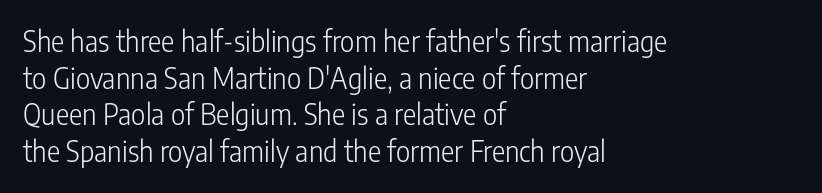
The image shows 28 px light, condensed sans-serif type, upright; set left-aligned, normal line spacing (1.31x), normal letter spacing, not underlined; low stroke contrast and a medium x-height.
